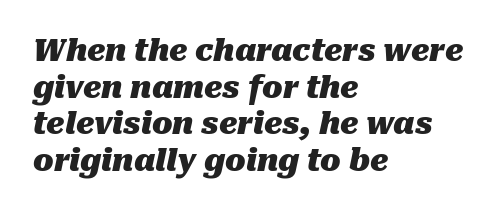
The image shows 30 px heavy type, italic (leaning right); set left-aligned, line spacing 1.22x, normal letter spacing, not underlined; medium stroke contrast and a medium x-height.
